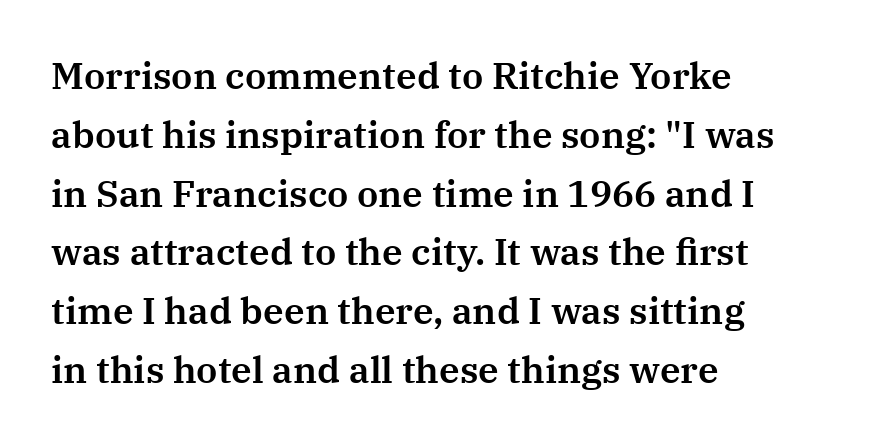
The image shows 37 px serif type, upright; set left-aligned, normal line spacing (1.59x), normal letter spacing, not underlined; medium stroke contrast and a medium x-height.
